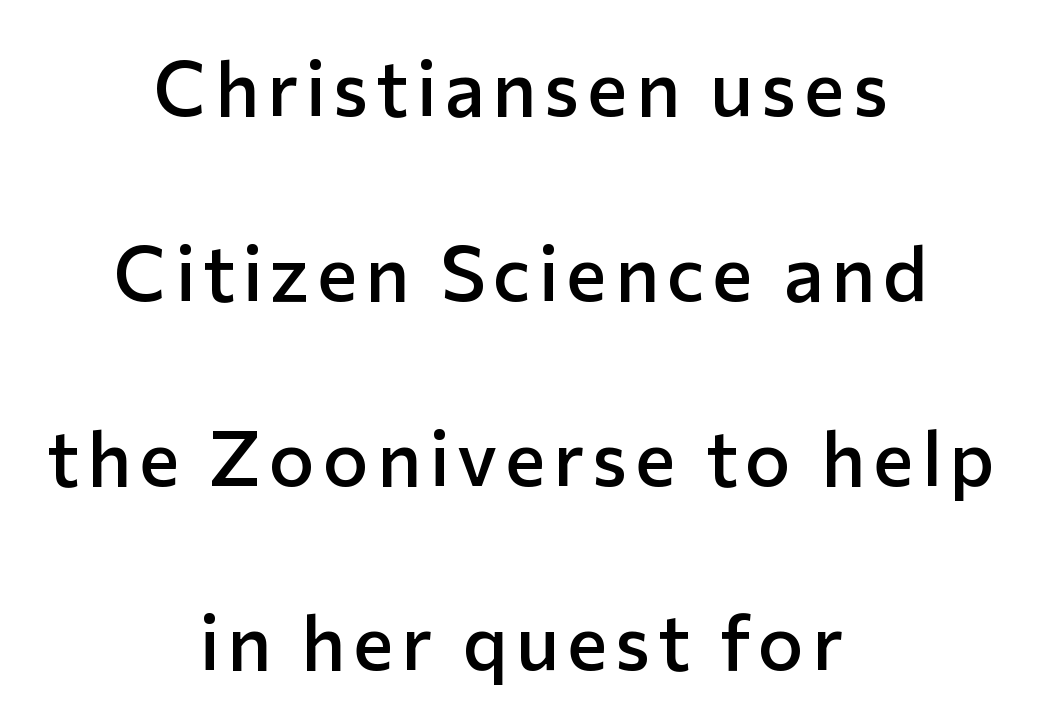
The image shows 77 px semibold sans-serif type, upright; set centered, loose line spacing (2.4x), not underlined; low stroke contrast and a medium x-height.
